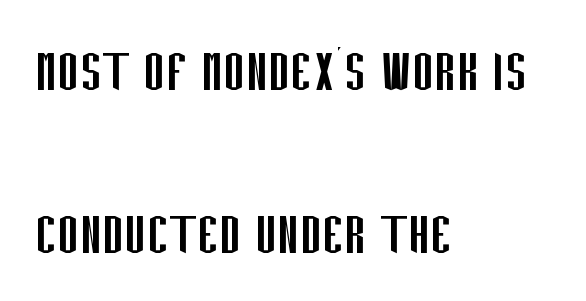
{"serif": "no", "italic": "no", "bold": "no", "weight": "regular", "width": "condensed", "stroke_contrast": "low", "x_height": "large", "monospaced": "no", "underline": "no", "align": "left", "line_spacing": "loose", "line_spacing_ratio": 2.47, "letter_spacing": "normal", "letter_spacing_em": 0.0, "glyph_px": 66}
